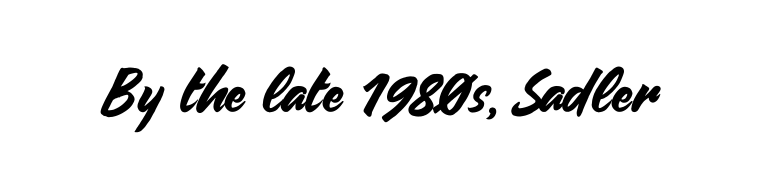
{"serif": "no", "width": "normal", "stroke_contrast": "medium", "x_height": "small", "monospaced": "no", "underline": "no", "letter_spacing": "normal", "letter_spacing_em": 0.0, "glyph_px": 60}
